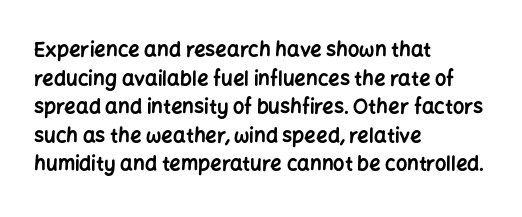
This sample uses an upright cut, with every glyph sitting square on the baseline. Only glyphs here, with clear space below each row. Visually the block forms a straight wall on the left and a jagged coastline on the right. Its strokes are broad and dark, the hallmark of bold type. This block has exactly the height ordinary leading produces. The passage shown has conventional tracking throughout.
